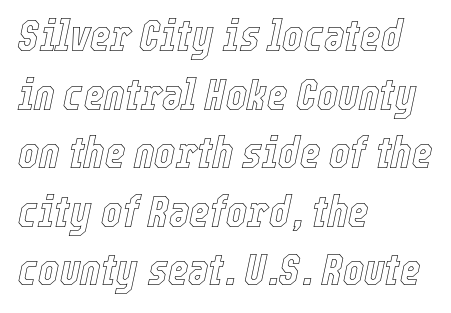
Compared with ordinary roman type, these characters are visibly tilted. Each row of text sits above clean, open space. Character widths vary here, with narrow letters taking less room than wide ones. Is the letter spacing exaggerated? No — it looks like the ordinary default. Rows of type keep a routine distance in the vertical direction. A student would call this left alignment; a typographer would say flush left, rag right.
